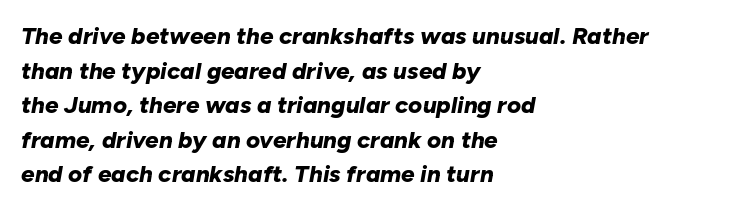
The image shows 24 px bold type, italic (leaning right); set left-aligned, normal line spacing (1.44x), normal letter spacing, not underlined.
